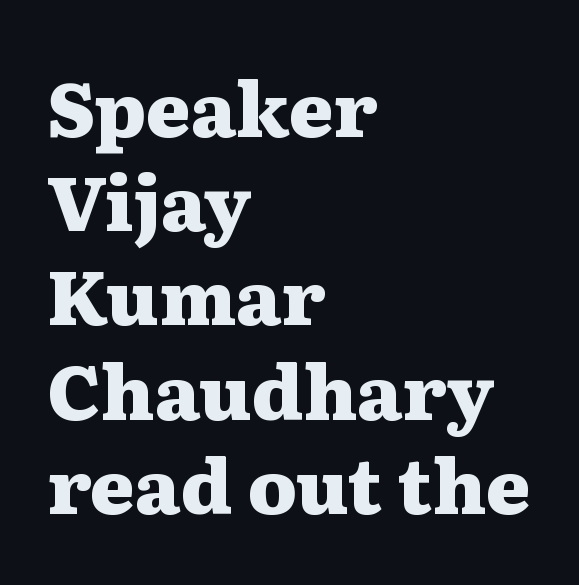
The image shows 76 px heavy, wide serif type, upright; set left-aligned, line spacing 1.24x, normal letter spacing, not underlined; medium stroke contrast and a medium x-height.
